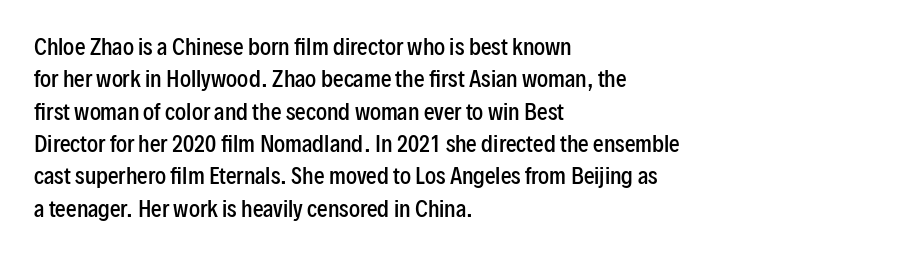
Q: Is the text bold? A: Semi-bold.
Q: Is the text italic (slanted)? A: No, it is upright.
Q: Is the text underlined? A: No.
Q: How is the paragraph aligned? A: Left-aligned.
Q: Is the spacing between letters normal or unusually wide? A: Normal.
Q: Is the spacing between lines tight, normal or loose? A: Normal.
